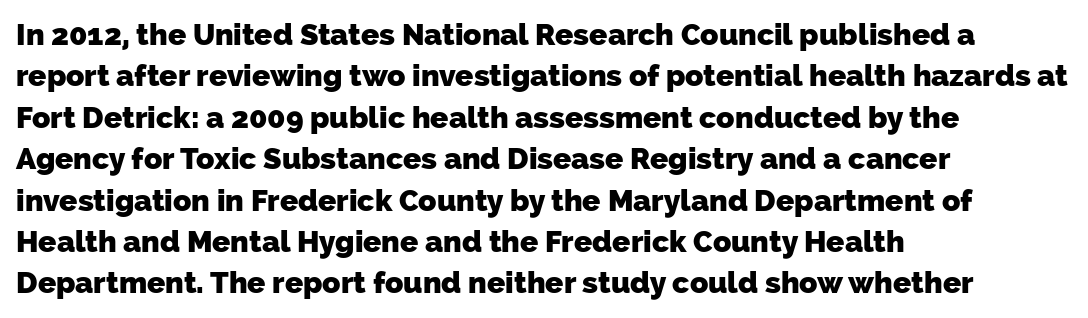
A normal amount of white space separates one row of letters from the next. Is the letter spacing exaggerated? No — it looks like the ordinary default. If you drew a ruler down the left edge, every line would touch it. Each letter keeps its own natural width here, so spacing adapts to shape. Descenders hang freely into open space. Students, this is bold: see how much ink each stroke carries.
